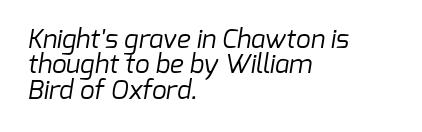
{"bold": "no", "underline": "no", "align": "left", "line_spacing": "tight", "line_spacing_ratio": 0.98, "letter_spacing": "normal", "letter_spacing_em": 0.0, "glyph_px": 26}
